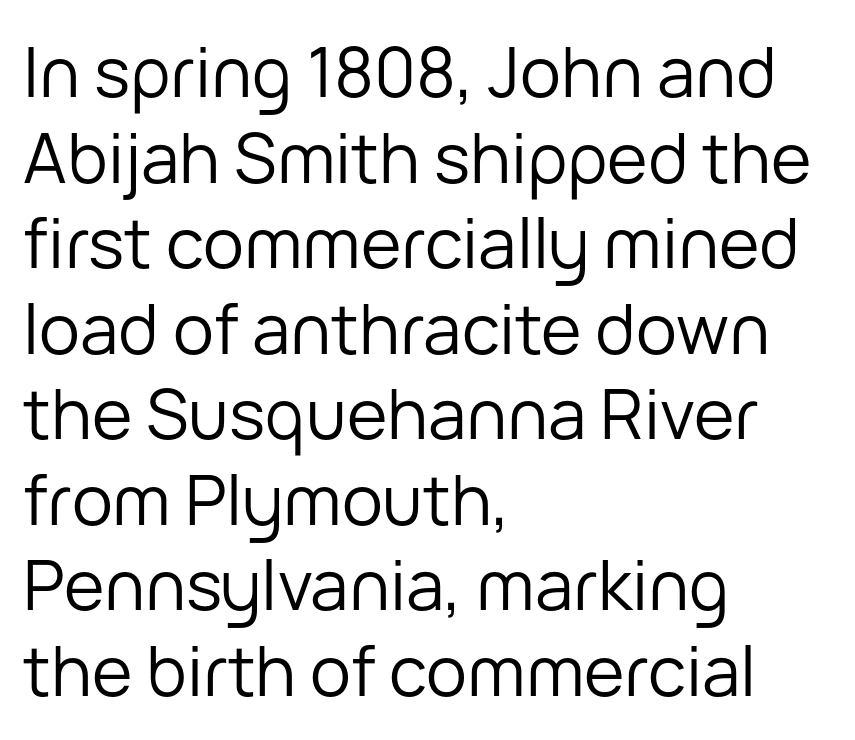
The image shows 69 px regular-weight sans-serif type, upright; set left-aligned, line spacing 1.24x, normal letter spacing, not underlined; low stroke contrast and a medium x-height.
